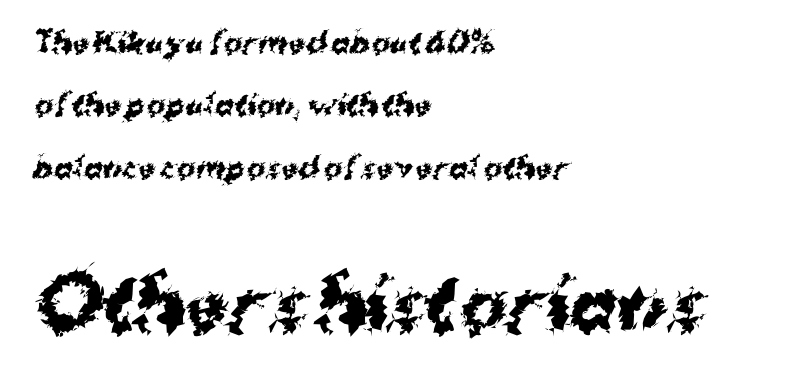
Q: Is the text bold? A: Yes.
Q: Is the typeface a serif or a sans-serif typeface? A: Sans-serif.
Q: Is the text underlined? A: No.
Q: How is the paragraph aligned? A: Left-aligned.
Q: Is the spacing between letters normal or unusually wide? A: Normal.
Q: Is the spacing between lines tight, normal or loose? A: Loose.
Q: Which block of text is set in a larger size, the first (top) or the second (bottom)? A: The second (bottom) one.
Q: Width (condensed, normal, or wide)? A: Normal.
Q: Stroke contrast? A: Medium.
Q: x-height? A: Medium.
Q: Monospaced? A: No.
